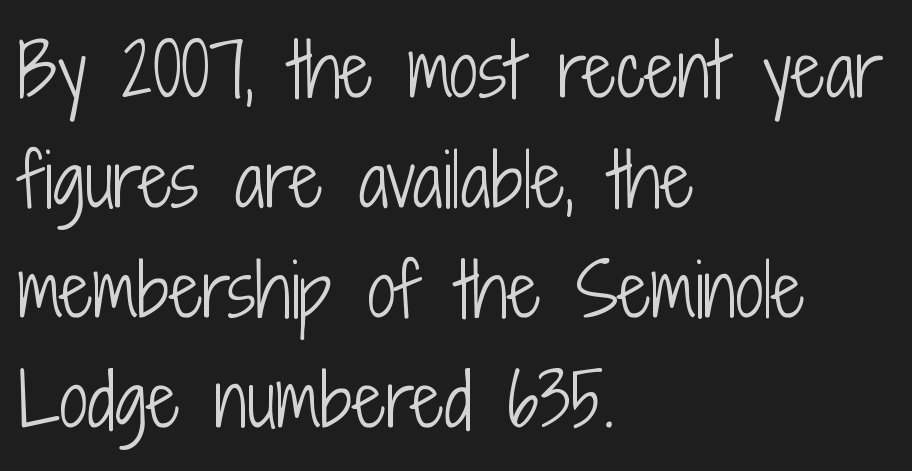
Notice how the stems are strictly vertical — no italics here. Is this a fixed-width face? No — the glyphs have proportional, varying widths. Reading down the block, your eye returns to a fixed left position each line. Words float on clear page, feet unadorned. The line-height multiplier appears to be the usual default. The gaps between neighbouring characters are ordinary and unremarkable.
